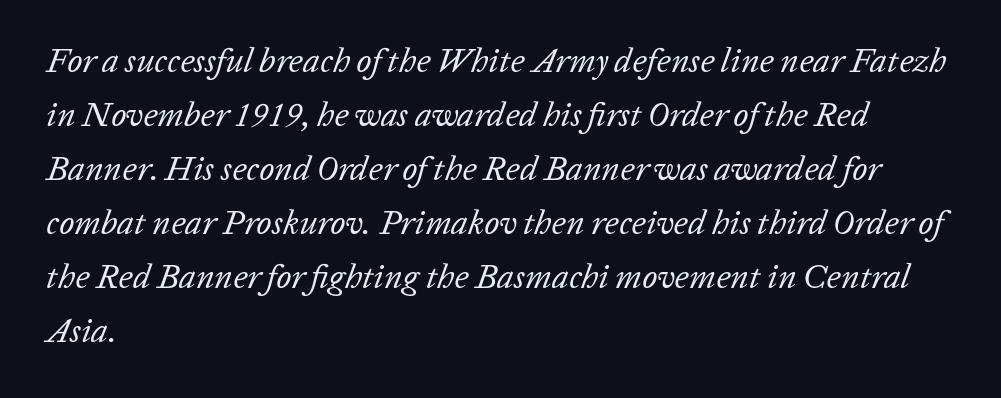
The string is rendered with underlining switched off. A typesetter would call this proportional, since set widths differ per character. The tracking reads as untouched default to a designer's eye. The cut favours lightness, reaching ordinary text weight at its darkest.
